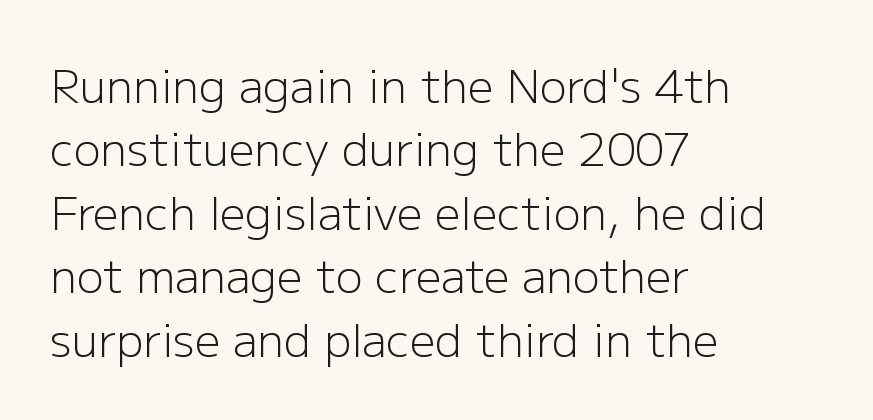
The leading is moderate, giving the passage an even texture. A typesetter would call this zero additional tracking. The passage is arranged the way most books set body copy — flush left. Rendered with straight, roman letterforms.
